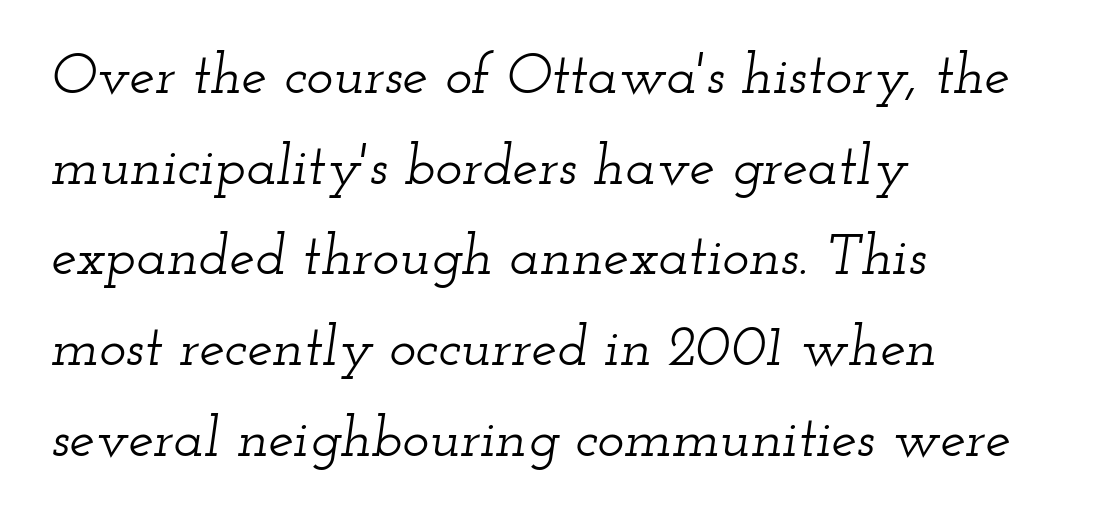
The image shows 57 px wide serif type, italic (leaning right); set left-aligned, normal line spacing (1.59x), normal letter spacing, not underlined; low stroke contrast and a small x-height.
